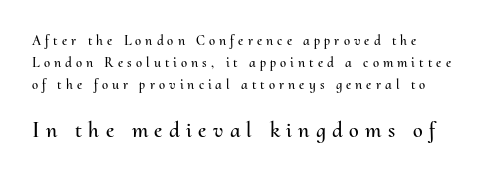
{"italic": "no", "underline": "no", "align": "left", "line_spacing": "normal", "line_spacing_ratio": 1.57, "letter_spacing": "wide", "letter_spacing_em": 0.29, "larger_block": "second", "size_ratio": 1.57, "glyph_px": 22}
